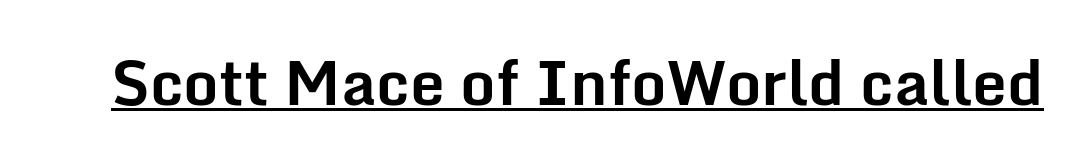
{"serif": "no", "italic": "no", "bold": "yes", "weight": "bold", "width": "normal", "stroke_contrast": "low", "x_height": "medium", "monospaced": "no", "underline": "yes", "letter_spacing": "normal", "letter_spacing_em": 0.0, "glyph_px": 62}
